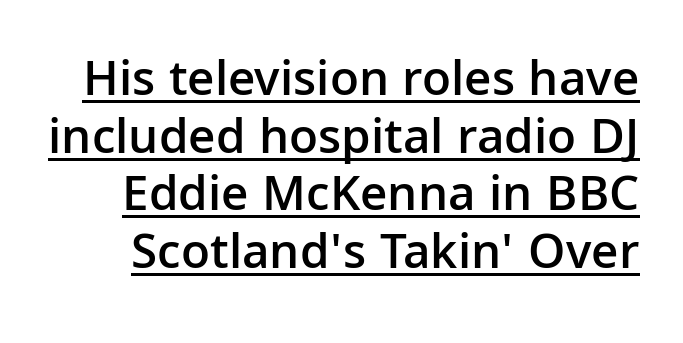
Q: Is the text bold? A: Semi-bold.
Q: Is the text italic (slanted)? A: No, it is upright.
Q: Is the typeface a serif or a sans-serif typeface? A: Sans-serif.
Q: Is the text underlined? A: Yes.
Q: Is the spacing between letters normal or unusually wide? A: Normal.
Q: Is the spacing between lines tight, normal or loose? A: Tight.
Q: Width (condensed, normal, or wide)? A: Normal.
Q: Stroke contrast? A: Low.
Q: x-height? A: Medium.
Q: Monospaced? A: No.
